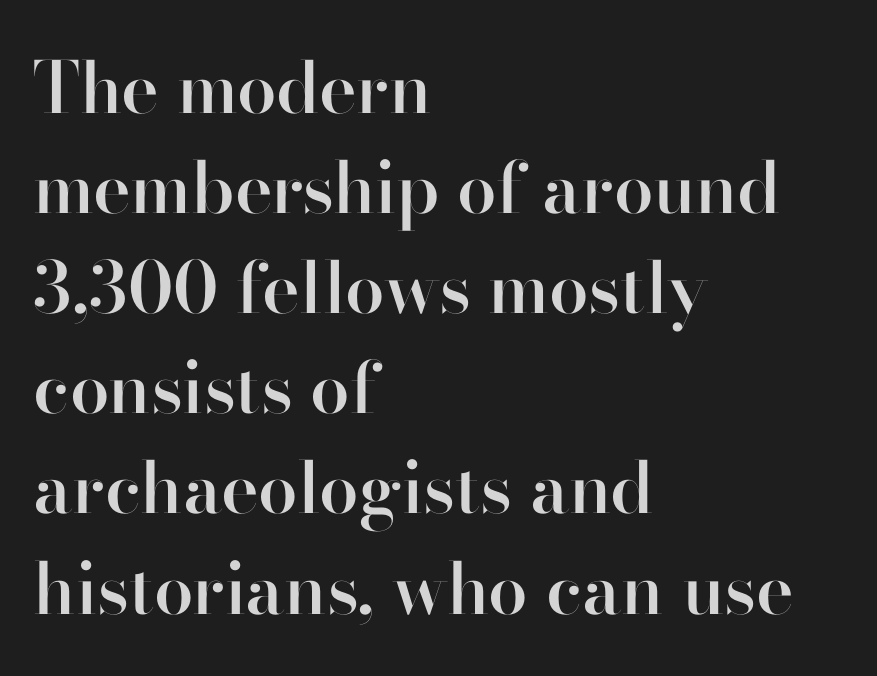
{"serif": "no", "italic": "no", "bold": "semi", "weight": "semibold", "width": "normal", "stroke_contrast": "high", "x_height": "small", "monospaced": "no", "underline": "no", "align": "left", "line_spacing": "normal", "line_spacing_ratio": 1.41, "letter_spacing": "normal", "letter_spacing_em": 0.0, "glyph_px": 71}
